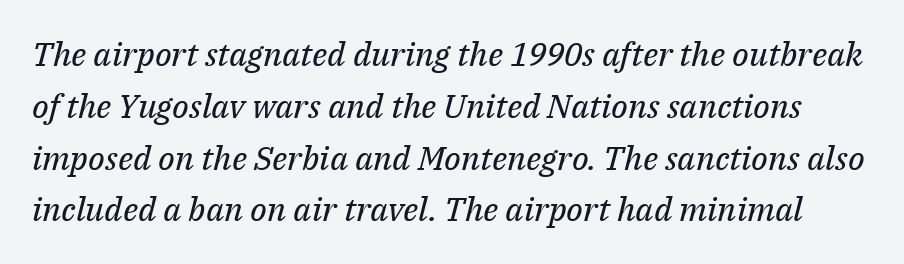
{"serif": "yes", "italic": "yes", "lean": "right", "slant_degrees": 14, "bold": "no", "weight": "regular", "width": "normal", "stroke_contrast": "medium", "x_height": "medium", "monospaced": "no", "underline": "no", "line_spacing": "normal", "line_spacing_ratio": 1.57, "letter_spacing": "normal", "letter_spacing_em": 0.0, "glyph_px": 33}
